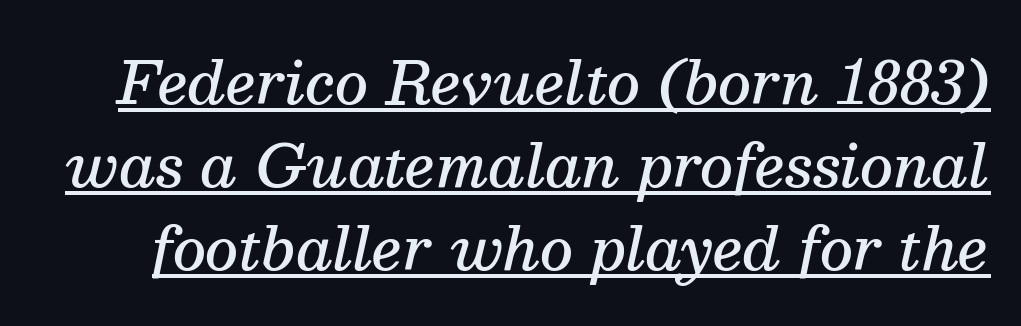
{"serif": "yes", "italic": "yes", "lean": "right", "slant_degrees": 13, "bold": "semi", "weight": "semibold", "width": "normal", "stroke_contrast": "medium", "x_height": "medium", "monospaced": "no", "underline": "yes", "line_spacing": "normal", "line_spacing_ratio": 1.43, "letter_spacing": "normal", "letter_spacing_em": 0.0, "glyph_px": 58}
